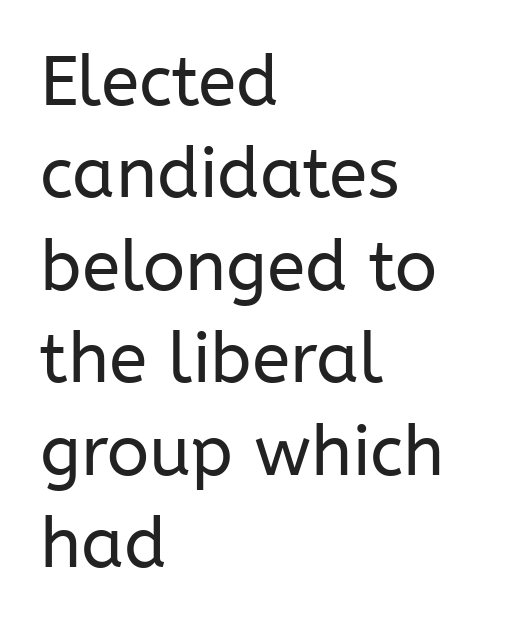
{"serif": "no", "italic": "no", "bold": "no", "weight": "regular", "width": "normal", "stroke_contrast": "low", "x_height": "medium", "monospaced": "no", "underline": "no", "align": "left", "line_spacing": "normal", "line_spacing_ratio": 1.32, "letter_spacing": "normal", "letter_spacing_em": 0.0, "glyph_px": 70}
